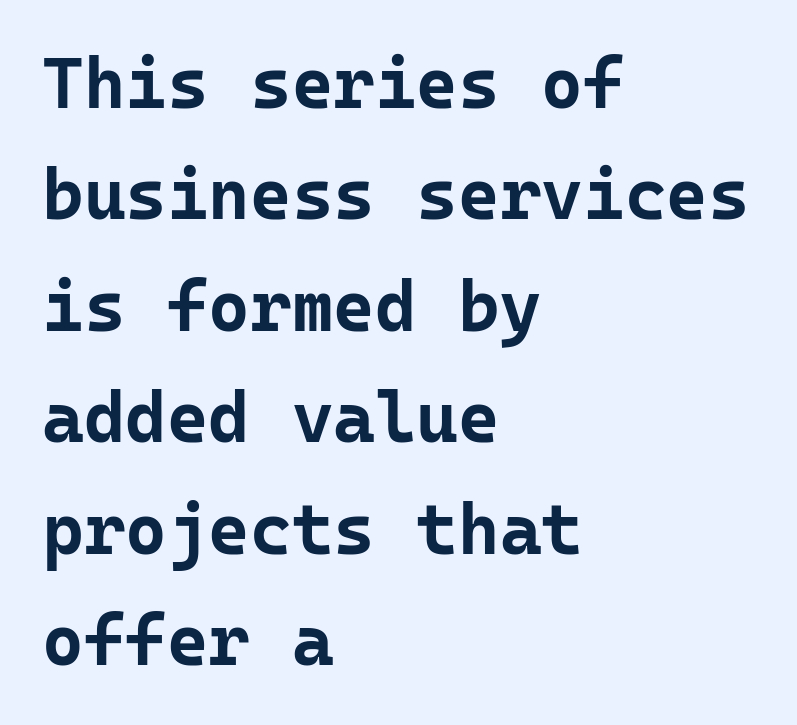
Style check: upright. Spacing verdict: monospaced, one width for all characters. Evenly set lines give the paragraph a standard silhouette. In CSS terms this would be text-align: left.
